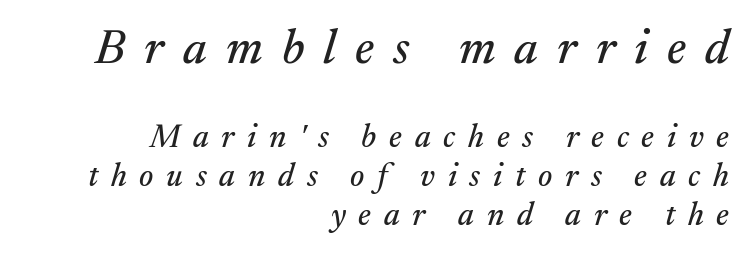
The image shows 48 px serif type, italic (leaning right); set right-aligned, line spacing 1.21x, unusually wide letter spacing (+0.4 em), not underlined; the first (top) block is 1.5x larger; medium stroke contrast and a medium x-height.
